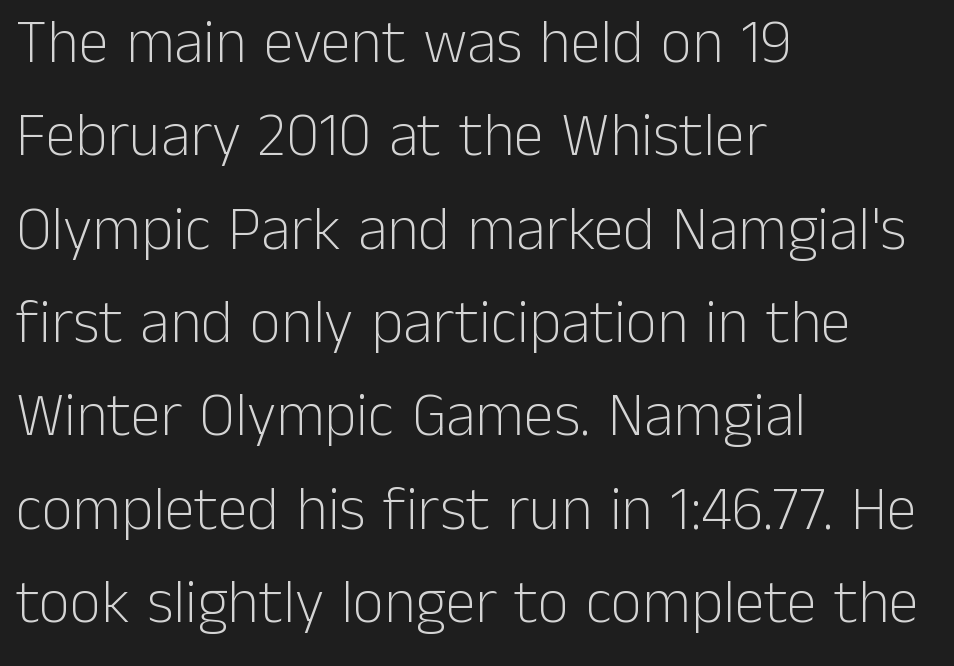
{"serif": "no", "italic": "no", "bold": "no", "weight": "light", "width": "normal", "stroke_contrast": "low", "x_height": "medium", "monospaced": "no", "underline": "no", "align": "left", "line_spacing": "normal", "line_spacing_ratio": 1.53, "letter_spacing": "normal", "letter_spacing_em": 0.0, "glyph_px": 61}
